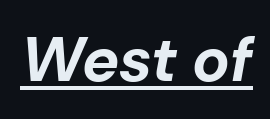
The image shows 63 px bold type, italic (leaning right); set normal letter spacing, underlined; low stroke contrast and a medium x-height.
